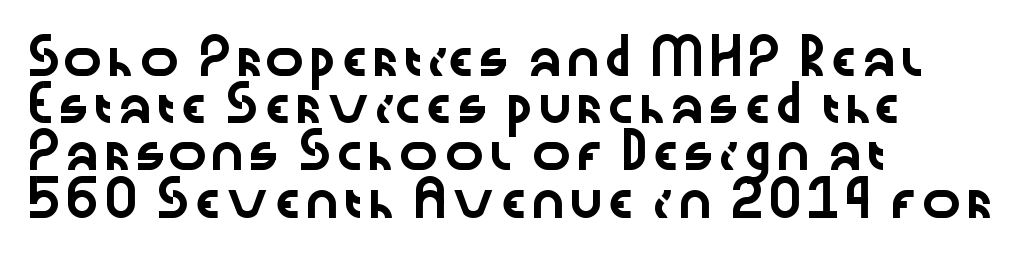
{"serif": "no", "italic": "no", "width": "wide", "stroke_contrast": "low", "x_height": "medium", "monospaced": "no", "underline": "no", "align": "left", "line_spacing": "normal", "line_spacing_ratio": 1.43, "letter_spacing": "normal", "letter_spacing_em": 0.0, "glyph_px": 33}
